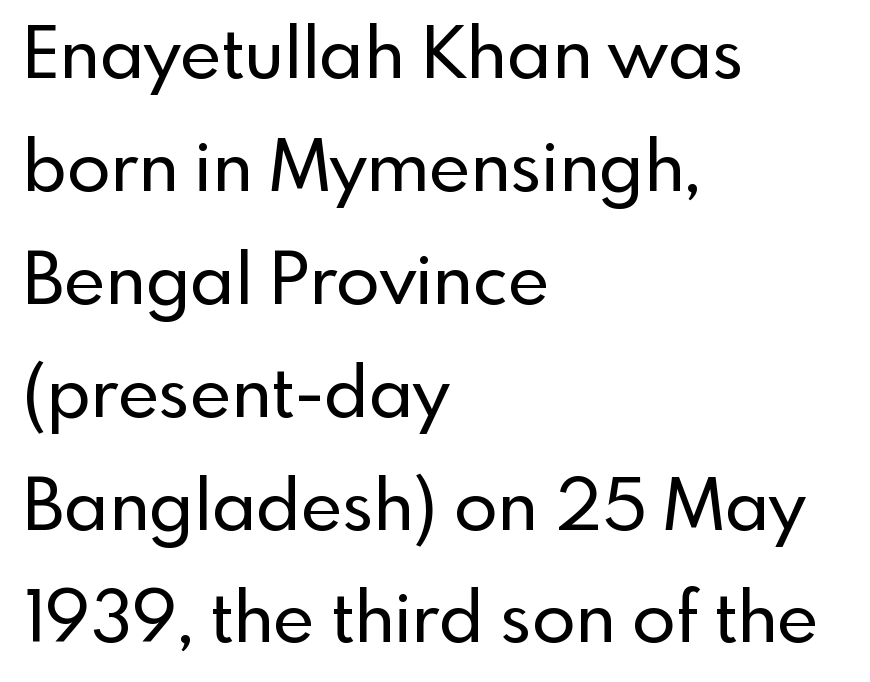
{"serif": "no", "italic": "no", "width": "normal", "x_height": "small", "monospaced": "no", "underline": "no", "align": "left", "line_spacing": "normal", "line_spacing_ratio": 1.59, "letter_spacing": "normal", "letter_spacing_em": 0.0, "glyph_px": 71}
